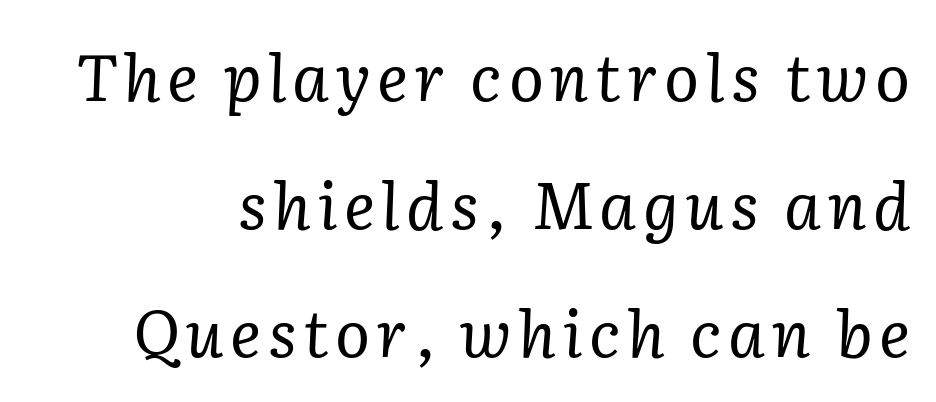
The image shows 65 px regular-weight serif type, italic (leaning right); set loose line spacing (1.97x), not underlined; low stroke contrast and a medium x-height.
